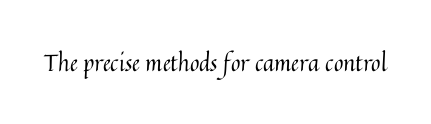
{"bold": "no", "underline": "no", "letter_spacing": "normal", "letter_spacing_em": 0.0, "glyph_px": 23}
